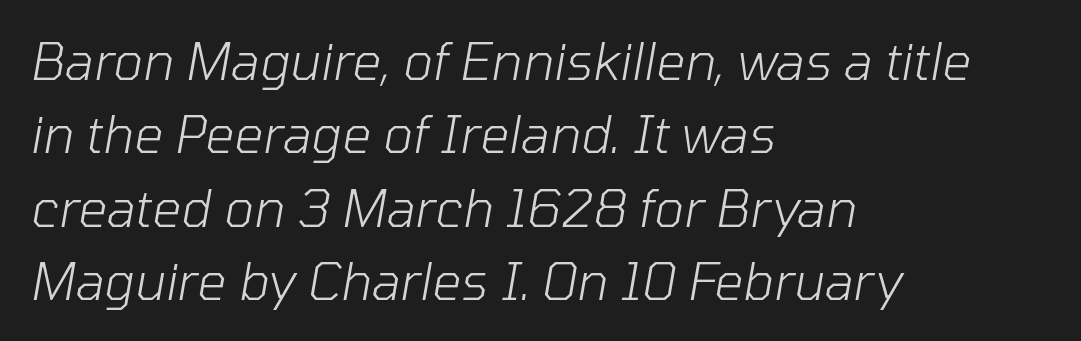
The image shows 51 px light type, italic (leaning right); set left-aligned, normal line spacing (1.44x), normal letter spacing, not underlined; low stroke contrast and a medium x-height.
